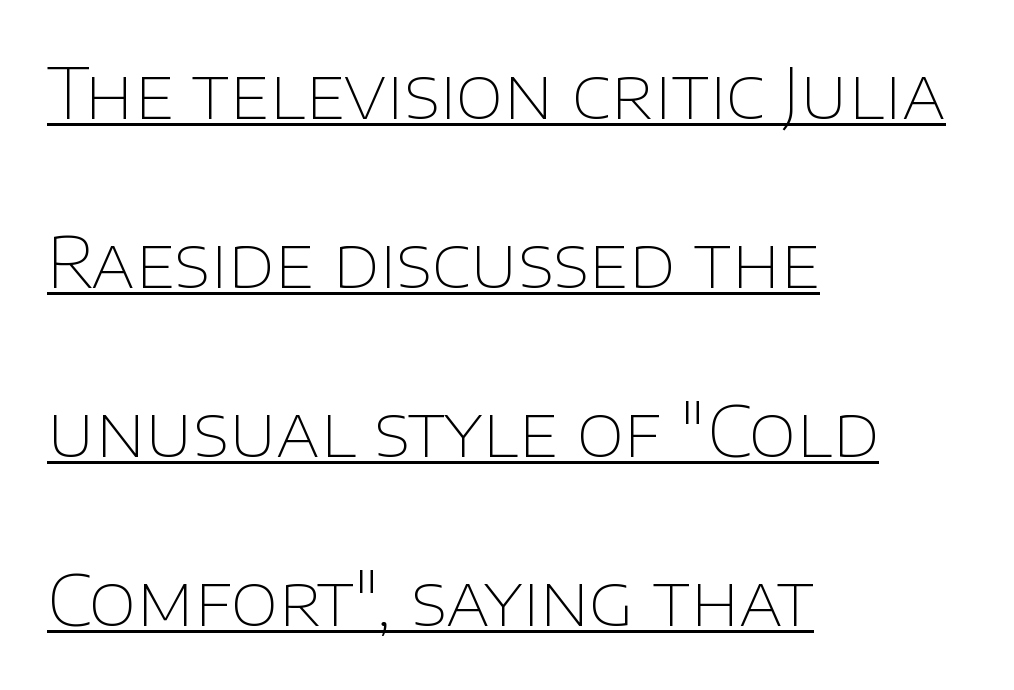
The image shows 69 px thin sans-serif type, upright; set left-aligned, loose line spacing (2.45x), normal letter spacing, underlined; low stroke contrast and a large x-height.
